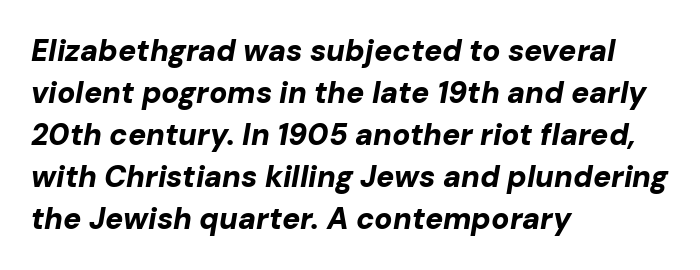
This block has exactly the height ordinary leading produces. The letterforms sit shoulder to shoulder at normal distance. Do the characters align in a grid? No, the font is proportional. When letters slant like this, we call the style italic. Stroke thickness is high; the sample reads as a true bold. A bare baseline throughout the passage.
